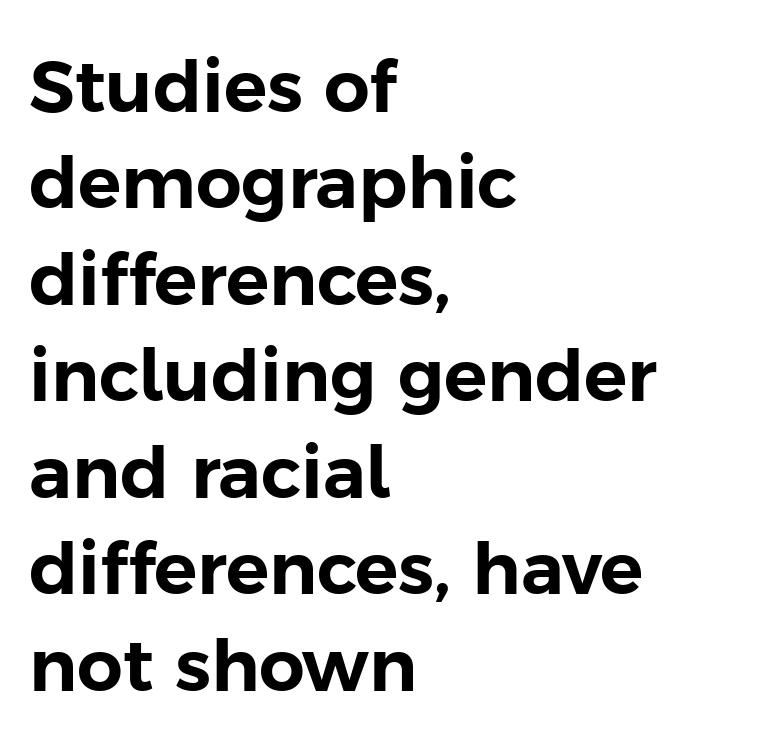
The text block is weighted toward the left margin, trailing off unevenly rightward. This is the regular roman posture of the typeface. Each letter keeps its own natural width here, so spacing adapts to shape. One glance says typical: line gaps are just what's usual. In terms of letterform style, serifs are entirely absent. There is no visible air inserted between adjacent glyphs.
